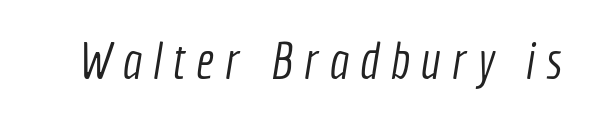
A typesetter would call this proportional, since set widths differ per character. The strokes are not fattened; the text isn't bold. Serif or sans? Sans — the stroke terminals are bare. Underlining? Definitely not there.
